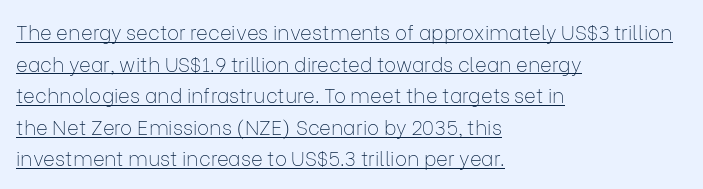
The image shows 20 px text type, upright; set left-aligned, normal line spacing (1.58x), normal letter spacing, underlined.
